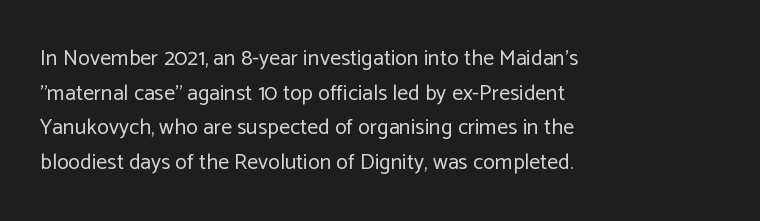
{"italic": "no", "bold": "no", "underline": "no", "align": "left", "line_spacing": "normal", "line_spacing_ratio": 1.57, "letter_spacing": "normal", "letter_spacing_em": 0.0, "glyph_px": 22}
